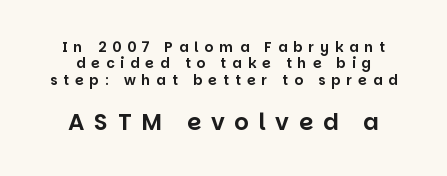
The image shows 23 px text type, upright; set centered, line spacing 1.17x, unusually wide letter spacing (+0.42 em), not underlined; the second (bottom) block is 1.64x larger.
